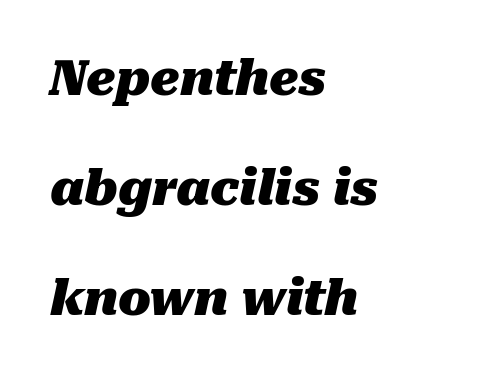
The image shows 48 px heavy type, italic (leaning right); set left-aligned, loose line spacing (2.29x), normal letter spacing, not underlined; medium stroke contrast and a medium x-height.
